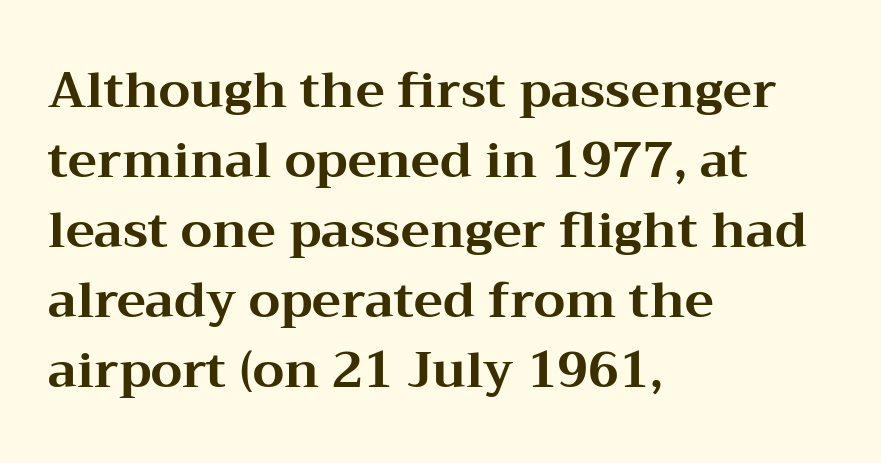
The face used here is seriffed, in the tradition of book romans. Characters remain perfectly vertical along every line. Check under the words: just untouched page. Pretty heavy lettering here — definitely bold. The passage shown has conventional tracking throughout. The lines are quadded left.
